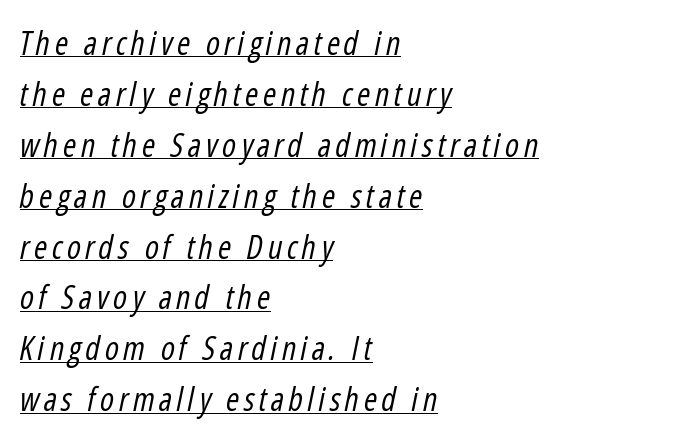
Q: Is the text bold? A: No.
Q: Is the text italic (slanted)? A: Yes, it leans right by about 12 degrees.
Q: Is the text underlined? A: Yes.
Q: How is the paragraph aligned? A: Left-aligned.
Q: Is the spacing between lines tight, normal or loose? A: Normal.
Q: Width (condensed, normal, or wide)? A: Condensed.
Q: Stroke contrast? A: Low.
Q: x-height? A: Medium.
Q: Monospaced? A: No.
